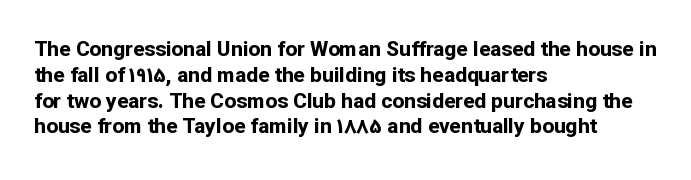
{"italic": "no", "bold": "yes", "underline": "no", "align": "left", "line_spacing_ratio": 1.23, "letter_spacing": "normal", "letter_spacing_em": 0.0, "glyph_px": 21}
